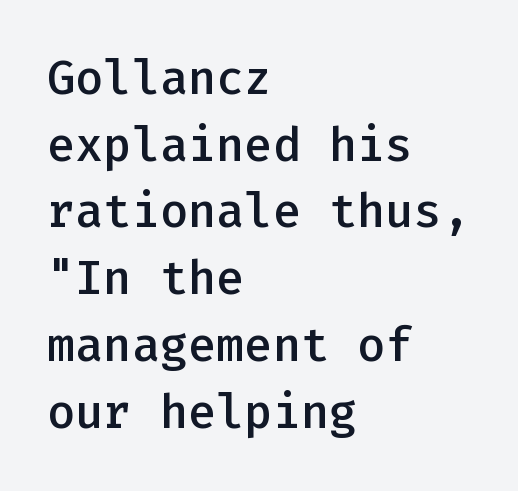
The image shows 47 px semibold sans-serif type, upright, monospaced; set left-aligned, normal line spacing (1.42x), normal letter spacing, not underlined; low stroke contrast and a medium x-height.
